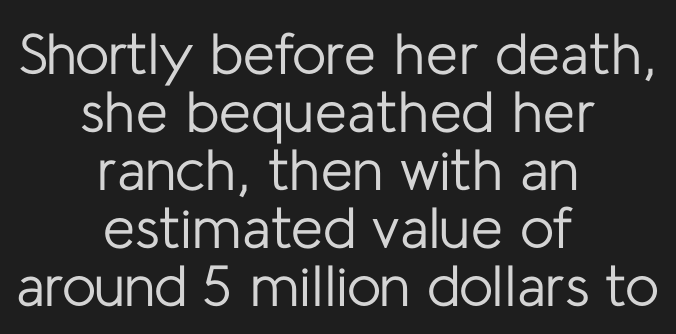
Q: Is the text bold? A: No.
Q: Is the text italic (slanted)? A: No, it is upright.
Q: Is the typeface a serif or a sans-serif typeface? A: Sans-serif.
Q: Is the text underlined? A: No.
Q: How is the paragraph aligned? A: Centered.
Q: Is the spacing between letters normal or unusually wide? A: Normal.
Q: Is the spacing between lines tight, normal or loose? A: Tight.
Q: Width (condensed, normal, or wide)? A: Normal.
Q: Stroke contrast? A: Low.
Q: x-height? A: Medium.
Q: Monospaced? A: No.
